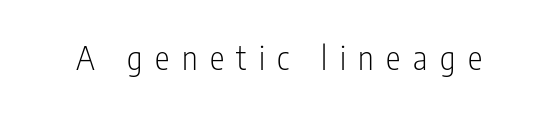
Q: Is the text bold? A: No.
Q: Is the text italic (slanted)? A: No, it is upright.
Q: Is the typeface a serif or a sans-serif typeface? A: Sans-serif.
Q: Is the text underlined? A: No.
Q: Is the spacing between letters normal or unusually wide? A: Unusually wide.
Q: Width (condensed, normal, or wide)? A: Condensed.
Q: Stroke contrast? A: Low.
Q: x-height? A: Medium.
Q: Monospaced? A: No.
